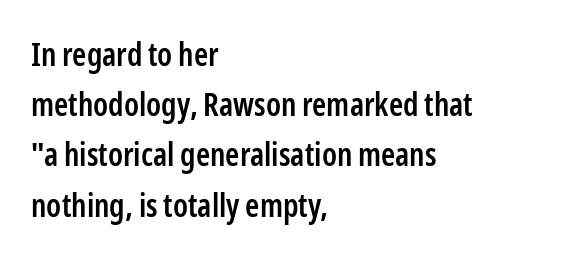
{"serif": "no", "italic": "no", "bold": "semi", "weight": "semibold", "width": "condensed", "stroke_contrast": "low", "x_height": "medium", "monospaced": "no", "underline": "no", "align": "left", "line_spacing": "normal", "line_spacing_ratio": 1.57, "letter_spacing": "normal", "letter_spacing_em": 0.0, "glyph_px": 32}
